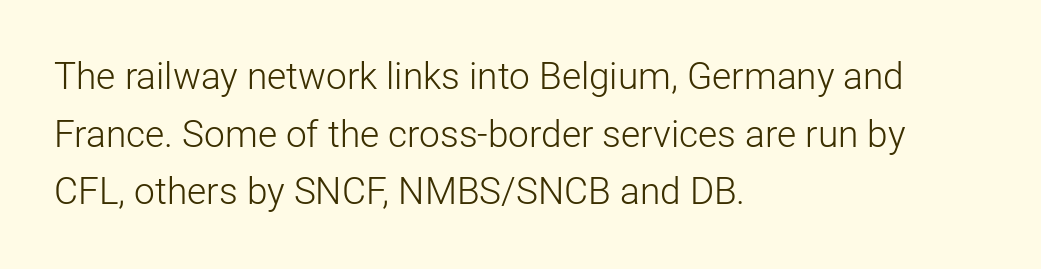
{"serif": "no", "italic": "no", "bold": "no", "weight": "light", "width": "normal", "stroke_contrast": "low", "x_height": "medium", "monospaced": "no", "underline": "no", "align": "left", "line_spacing": "normal", "line_spacing_ratio": 1.56, "letter_spacing": "normal", "letter_spacing_em": 0.0, "glyph_px": 37}
